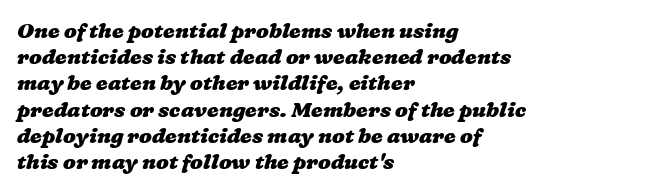
{"bold": "yes", "underline": "no", "align": "left", "line_spacing": "normal", "line_spacing_ratio": 1.25, "letter_spacing": "normal", "letter_spacing_em": 0.0, "glyph_px": 21}
